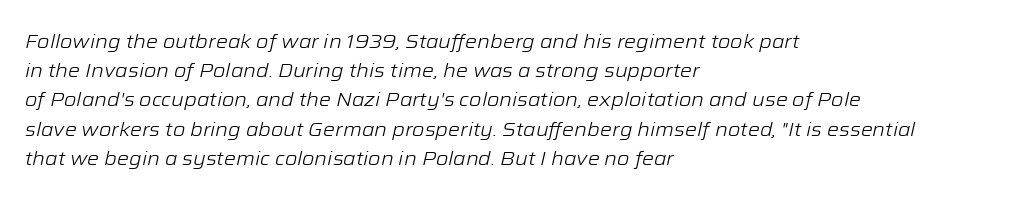
Baseline-to-baseline distance is the conventional proportion of letter height. On a weight scale, this lands at 450 or below. Does extra space separate the letters? No, they use regular spacing. One-word summary of the alignment: left.
